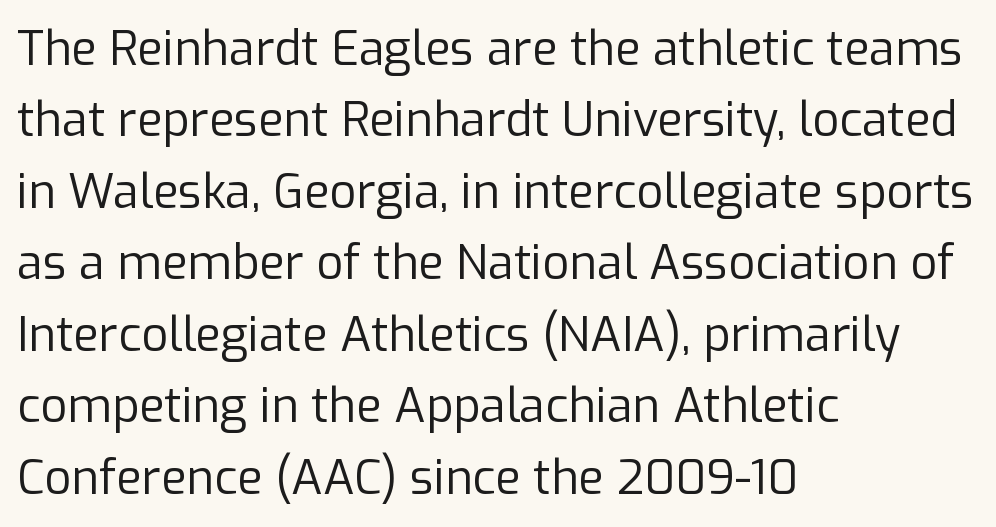
Q: Is the text bold? A: No.
Q: Is the text italic (slanted)? A: No, it is upright.
Q: Is the typeface a serif or a sans-serif typeface? A: Sans-serif.
Q: Is the text underlined? A: No.
Q: How is the paragraph aligned? A: Left-aligned.
Q: Is the spacing between letters normal or unusually wide? A: Normal.
Q: Is the spacing between lines tight, normal or loose? A: Normal.
Q: Width (condensed, normal, or wide)? A: Normal.
Q: Stroke contrast? A: Low.
Q: x-height? A: Medium.
Q: Monospaced? A: No.
